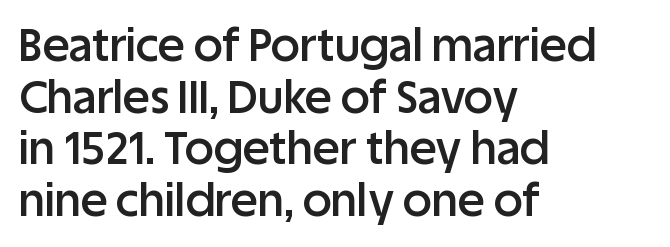
Descenders are the only things crossing below the line. Does extra space separate the letters? No, they use regular spacing. This is the regular roman posture of the typeface. A somewhat darkened texture: the type is semibold rather than bold. The leading is snug, giving the passage a crowded texture.
